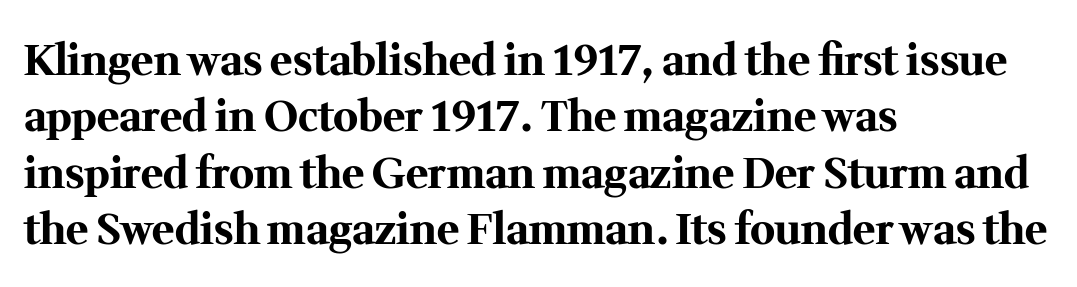
The image shows 42 px bold serif type, upright; set left-aligned, normal line spacing (1.34x), normal letter spacing, not underlined; medium stroke contrast and a medium x-height.
